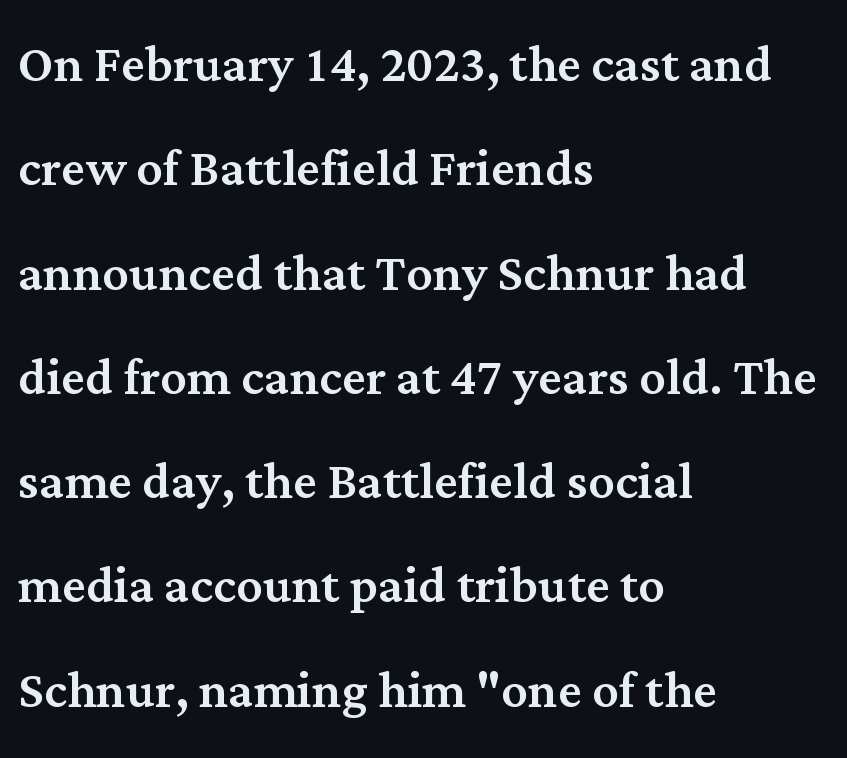
The image shows 66 px serif type, upright; set left-aligned, normal line spacing (1.58x), normal letter spacing, not underlined; medium stroke contrast and a medium x-height.
